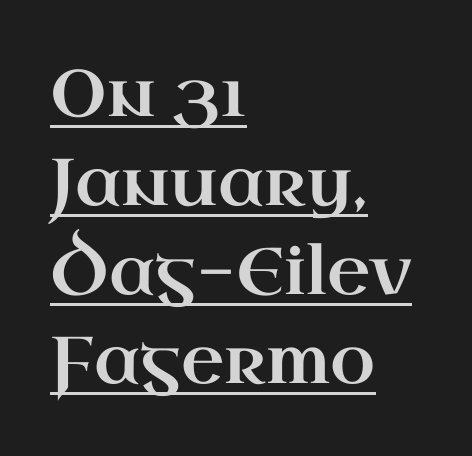
{"serif": "yes", "italic": "no", "width": "wide", "stroke_contrast": "high", "x_height": "small", "monospaced": "no", "underline": "yes", "align": "left", "line_spacing": "normal", "line_spacing_ratio": 1.35, "letter_spacing": "normal", "letter_spacing_em": 0.0, "glyph_px": 66}
